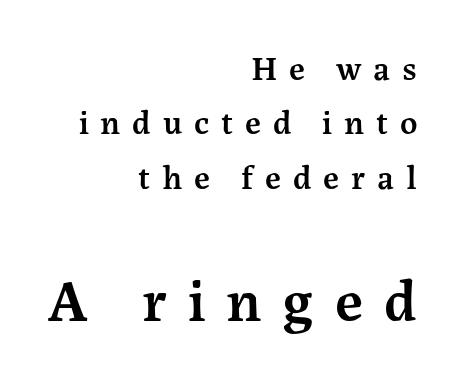
The image shows 60 px semibold serif type, upright; set right-aligned, normal line spacing (1.6x), unusually wide letter spacing (+0.35 em), not underlined; the second (bottom) block is 1.76x larger; medium stroke contrast and a medium x-height.
